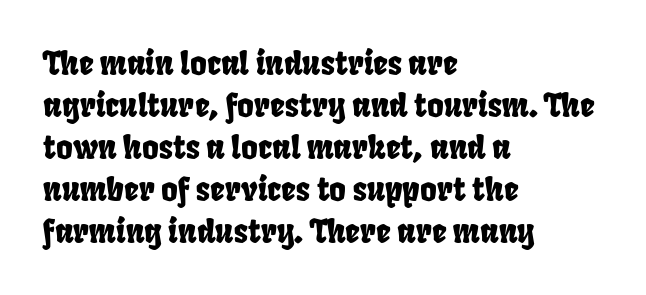
Reading down the column, the eye jumps a familiar distance to each next line. Stroke terminals: plain, sans-serif. This sample has the flowing, uneven cadence of proportional lettering. Here the glyphs are tracked normally, forming tight word shapes.
